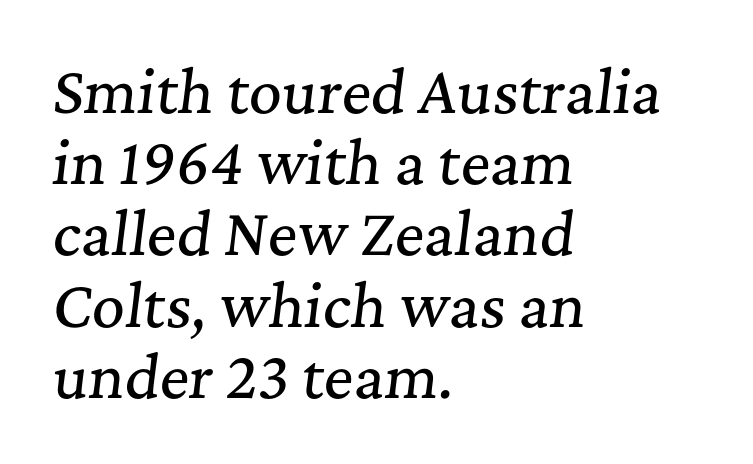
The image shows 57 px serif type, italic (leaning right); set left-aligned, normal line spacing (1.25x), normal letter spacing, not underlined; medium stroke contrast and a medium x-height.
